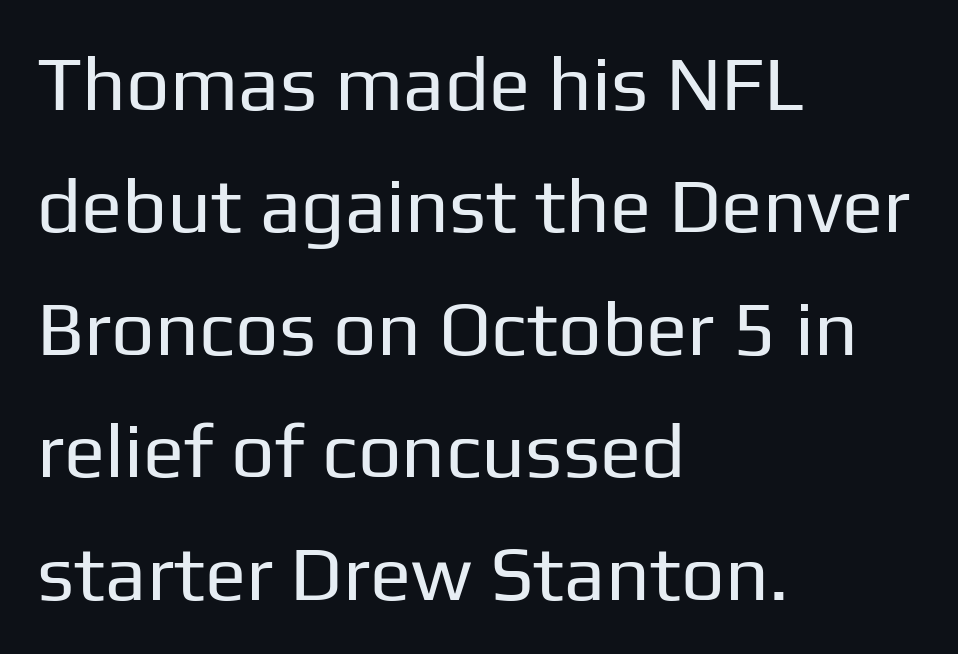
{"serif": "no", "italic": "no", "bold": "no", "weight": "regular", "width": "normal", "stroke_contrast": "low", "x_height": "medium", "monospaced": "no", "underline": "no", "align": "left", "line_spacing": "normal", "line_spacing_ratio": 1.59, "letter_spacing": "normal", "letter_spacing_em": 0.0, "glyph_px": 77}
